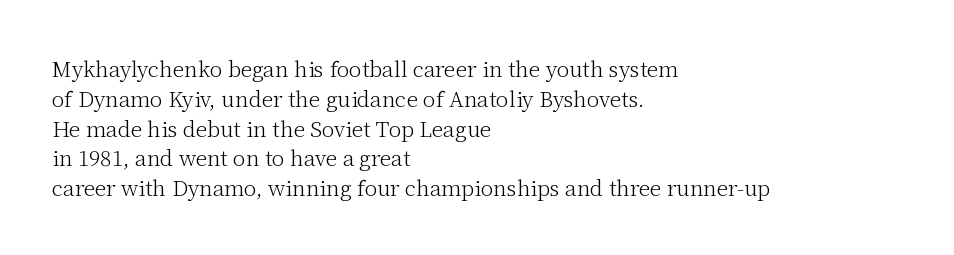
Q: Is the text bold? A: No.
Q: Is the text italic (slanted)? A: No, it is upright.
Q: Is the text underlined? A: No.
Q: How is the paragraph aligned? A: Left-aligned.
Q: Is the spacing between letters normal or unusually wide? A: Normal.
Q: Is the spacing between lines tight, normal or loose? A: Normal.
